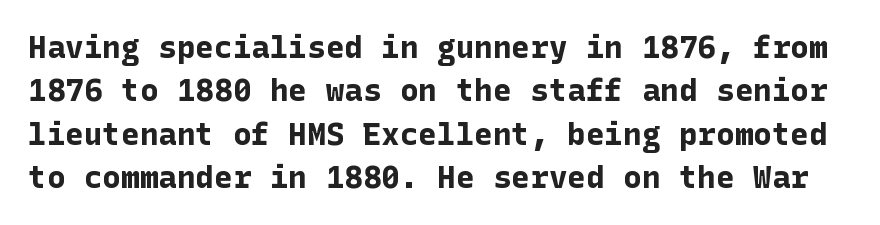
{"serif": "no", "italic": "no", "bold": "yes", "weight": "bold", "width": "normal", "stroke_contrast": "low", "x_height": "medium", "underline": "no", "line_spacing": "normal", "line_spacing_ratio": 1.4, "letter_spacing": "normal", "letter_spacing_em": 0.0, "glyph_px": 31}
